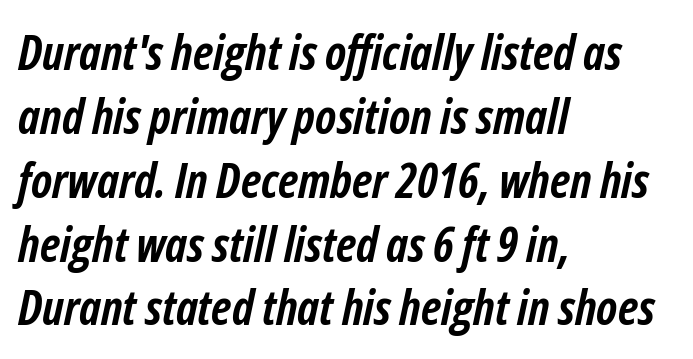
Regular leading. The face used here is proportionally spaced, like ordinary book or web type. Spacing between characters is what you'd get straight out of the box. Descenders hang freely into open space. Emphasis-style slanted type is in use.
